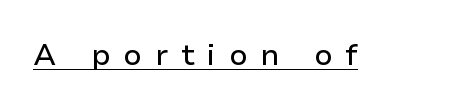
{"serif": "no", "italic": "no", "width": "normal", "stroke_contrast": "low", "x_height": "medium", "monospaced": "no", "underline": "yes", "letter_spacing": "wide", "letter_spacing_em": 0.43, "glyph_px": 30}
